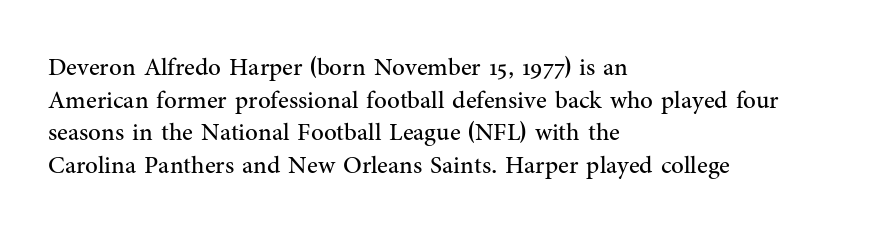
{"italic": "no", "bold": "no", "underline": "no", "align": "left", "line_spacing": "normal", "line_spacing_ratio": 1.31, "letter_spacing": "normal", "letter_spacing_em": 0.0, "glyph_px": 25}
